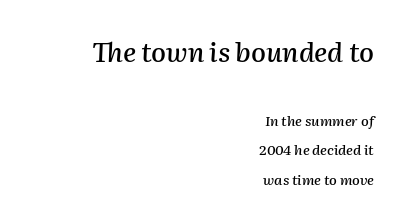
The image shows 27 px text type, italic (leaning right); set right-aligned, loose line spacing (2.11x), normal letter spacing, not underlined; the first (top) block is 1.93x larger.
